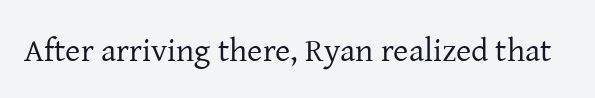
{"serif": "yes", "italic": "no", "bold": "no", "weight": "regular", "width": "normal", "stroke_contrast": "low", "x_height": "medium", "monospaced": "no", "underline": "no", "letter_spacing": "normal", "letter_spacing_em": 0.0, "glyph_px": 33}
